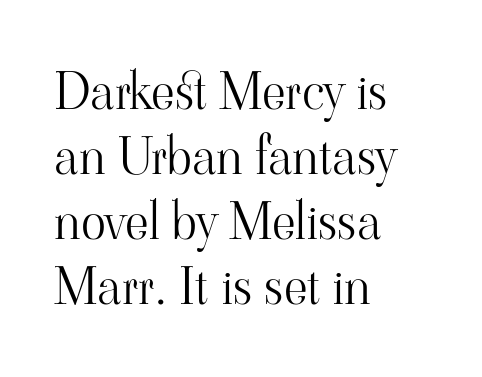
The image shows 52 px light serif type, upright; set left-aligned, normal line spacing (1.25x), normal letter spacing, not underlined; high stroke contrast and a small x-height.
